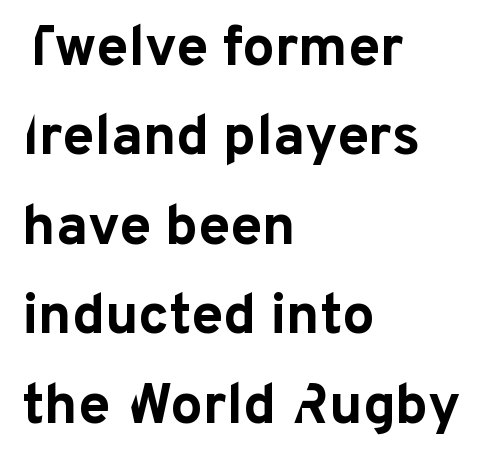
The image shows 57 px bold sans-serif type, upright; set left-aligned, normal line spacing (1.57x), normal letter spacing, not underlined; low stroke contrast and a medium x-height.
